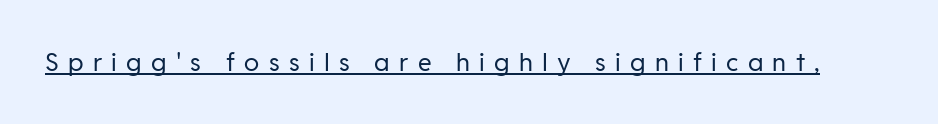
{"italic": "no", "bold": "no", "underline": "yes", "letter_spacing": "wide", "letter_spacing_em": 0.37, "glyph_px": 25}
